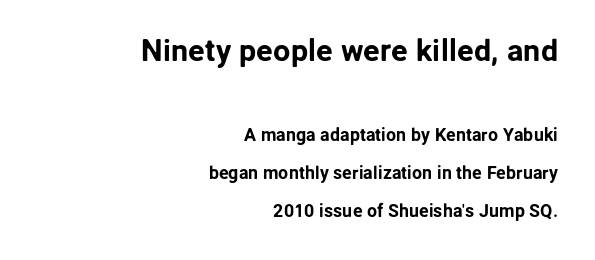
Q: Is the text italic (slanted)? A: No, it is upright.
Q: Is the typeface a serif or a sans-serif typeface? A: Sans-serif.
Q: Is the text underlined? A: No.
Q: How is the paragraph aligned? A: Right-aligned.
Q: Is the spacing between letters normal or unusually wide? A: Normal.
Q: Is the spacing between lines tight, normal or loose? A: Loose.
Q: Which block of text is set in a larger size, the first (top) or the second (bottom)? A: The first (top) one.
Q: Width (condensed, normal, or wide)? A: Normal.
Q: Stroke contrast? A: Low.
Q: x-height? A: Medium.
Q: Monospaced? A: No.
